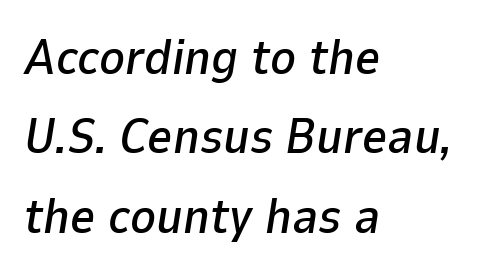
Q: Is the text italic (slanted)? A: Yes, it leans right by about 9 degrees.
Q: Is the text underlined? A: No.
Q: How is the paragraph aligned? A: Left-aligned.
Q: Is the spacing between letters normal or unusually wide? A: Normal.
Q: Is the spacing between lines tight, normal or loose? A: Normal.
Q: Width (condensed, normal, or wide)? A: Normal.
Q: Stroke contrast? A: Low.
Q: x-height? A: Medium.
Q: Monospaced? A: No.
